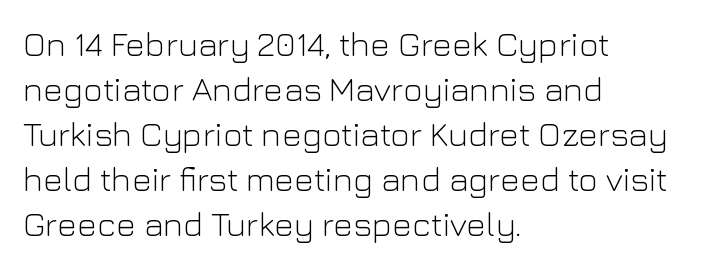
Q: Is the text bold? A: No.
Q: Is the text italic (slanted)? A: No, it is upright.
Q: Is the typeface a serif or a sans-serif typeface? A: Sans-serif.
Q: Is the text underlined? A: No.
Q: How is the paragraph aligned? A: Left-aligned.
Q: Is the spacing between letters normal or unusually wide? A: Normal.
Q: Is the spacing between lines tight, normal or loose? A: Normal.
Q: Width (condensed, normal, or wide)? A: Normal.
Q: Stroke contrast? A: Low.
Q: x-height? A: Medium.
Q: Monospaced? A: No.
